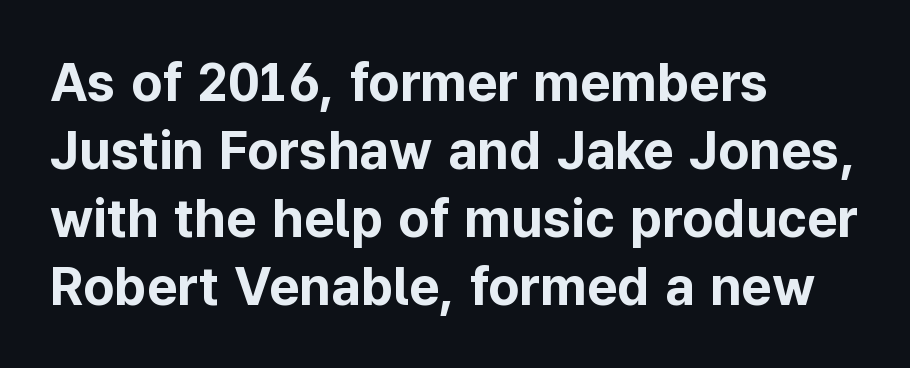
Q: Is the text bold? A: Yes.
Q: Is the text italic (slanted)? A: No, it is upright.
Q: Is the typeface a serif or a sans-serif typeface? A: Sans-serif.
Q: Is the text underlined? A: No.
Q: How is the paragraph aligned? A: Left-aligned.
Q: Is the spacing between letters normal or unusually wide? A: Normal.
Q: Is the spacing between lines tight, normal or loose? A: Normal.
Q: Width (condensed, normal, or wide)? A: Normal.
Q: Stroke contrast? A: Low.
Q: x-height? A: Medium.
Q: Monospaced? A: No.
